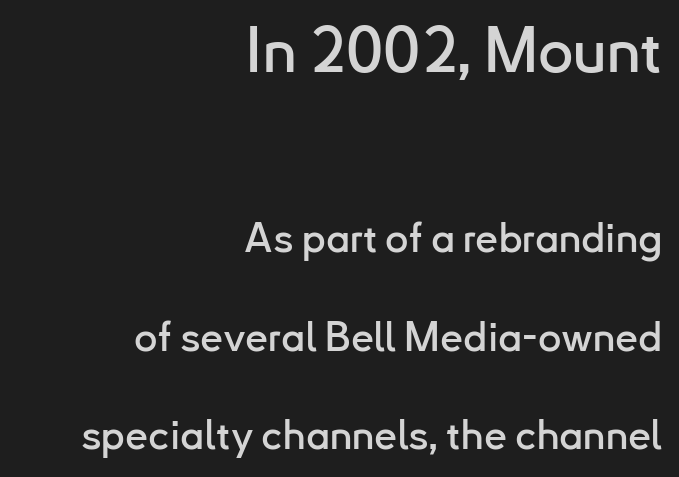
{"serif": "no", "italic": "no", "width": "normal", "stroke_contrast": "low", "x_height": "small", "monospaced": "no", "underline": "no", "align": "right", "line_spacing": "loose", "line_spacing_ratio": 2.4, "letter_spacing": "normal", "letter_spacing_em": 0.0, "larger_block": "first", "size_ratio": 1.51, "glyph_px": 62}
